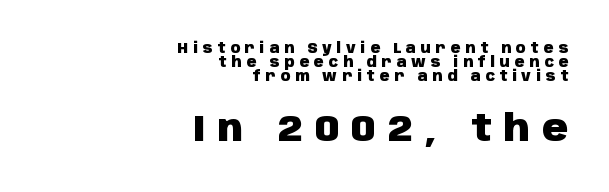
{"serif": "no", "italic": "no", "bold": "yes", "weight": "heavy", "width": "normal", "stroke_contrast": "low", "x_height": "large", "monospaced": "no", "underline": "no", "align": "right", "line_spacing": "tight", "line_spacing_ratio": 1.01, "letter_spacing": "wide", "letter_spacing_em": 0.34, "larger_block": "second", "size_ratio": 2.57, "glyph_px": 36}
